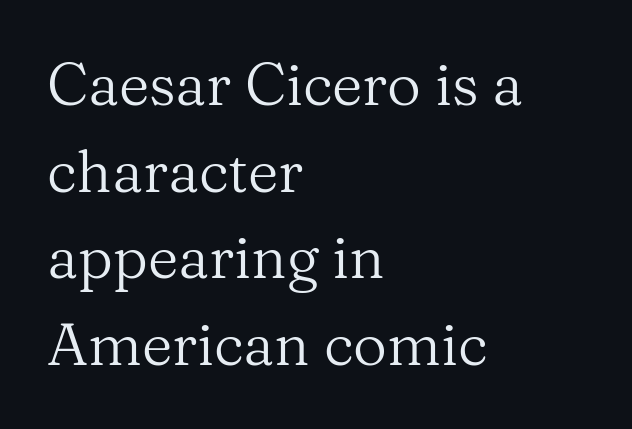
The passage shown is not underscored anywhere. Spacing verdict: proportional, widths tailored to each character. The letters look calm and open, with moderate or lighter stems. If you measured baseline to baseline, you'd find a middling distance. The ragged edge is on the right, which tells us the setting is flush left.
